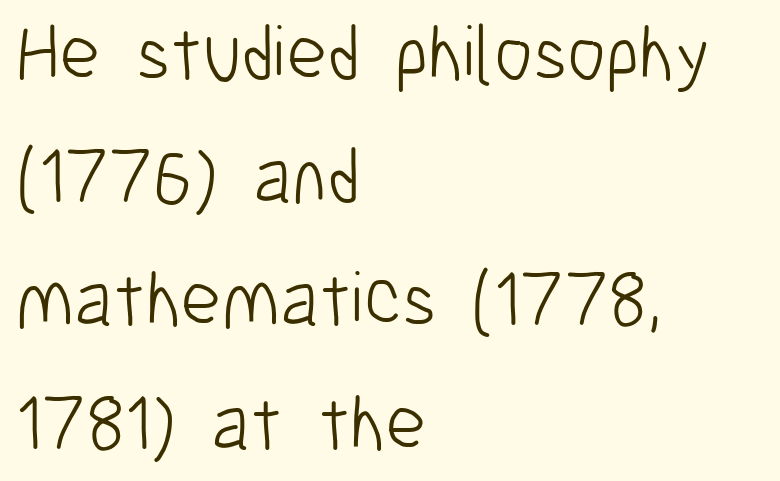
The image shows 78 px light, condensed sans-serif type, upright; set left-aligned, normal line spacing (1.58x), normal letter spacing, not underlined; low stroke contrast and a medium x-height.
